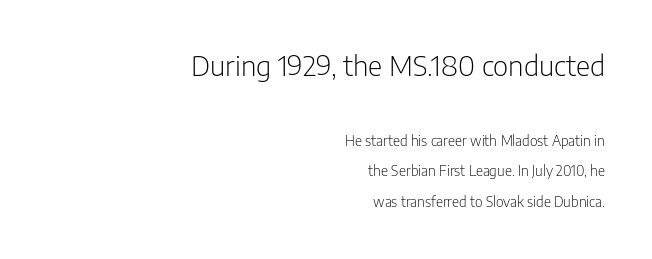
{"serif": "no", "italic": "no", "bold": "no", "weight": "light", "width": "condensed", "stroke_contrast": "low", "x_height": "medium", "monospaced": "no", "underline": "no", "align": "right", "line_spacing": "loose", "line_spacing_ratio": 2.19, "letter_spacing": "normal", "letter_spacing_em": 0.0, "larger_block": "first", "size_ratio": 2.0, "glyph_px": 28}
